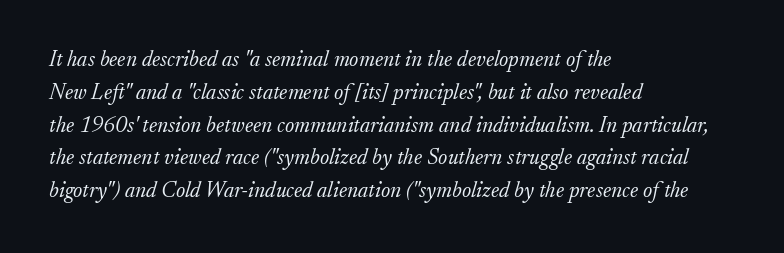
Style check: oblique. The leading is moderate, giving the passage an even texture. Has an underline been added? It has not. A classic flush-left, rag-right setting is used for this passage. Is the type heavy? It reads as light-to-regular instead. This rendering leaves character spacing at its baseline value.
